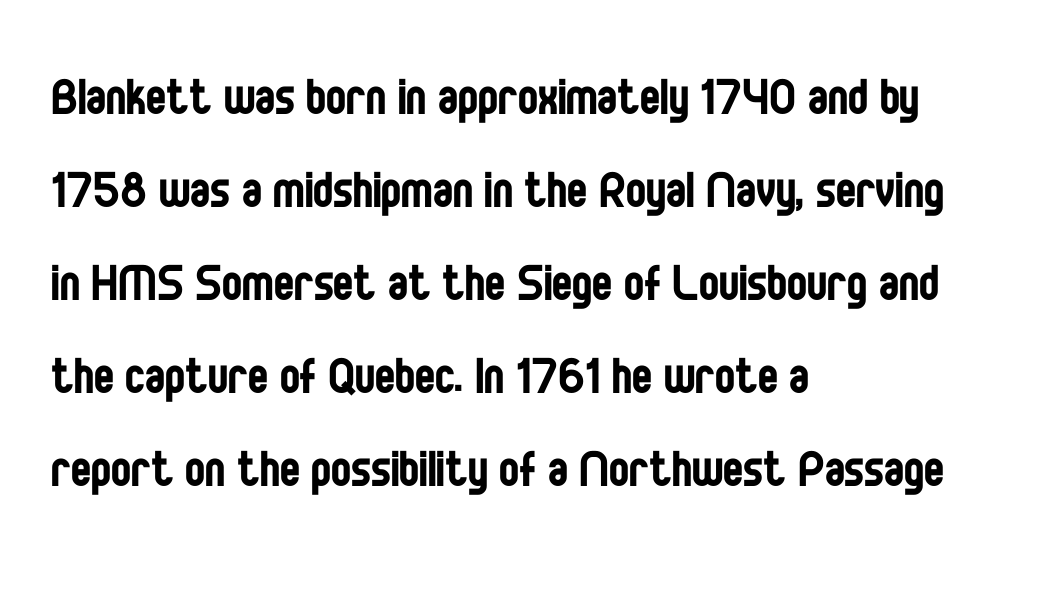
Q: Is the text bold? A: No.
Q: Is the text italic (slanted)? A: No, it is upright.
Q: Is the typeface a serif or a sans-serif typeface? A: Sans-serif.
Q: Is the text underlined? A: No.
Q: How is the paragraph aligned? A: Left-aligned.
Q: Is the spacing between letters normal or unusually wide? A: Normal.
Q: Is the spacing between lines tight, normal or loose? A: Normal.
Q: Width (condensed, normal, or wide)? A: Condensed.
Q: Stroke contrast? A: Low.
Q: x-height? A: Large.
Q: Monospaced? A: No.
